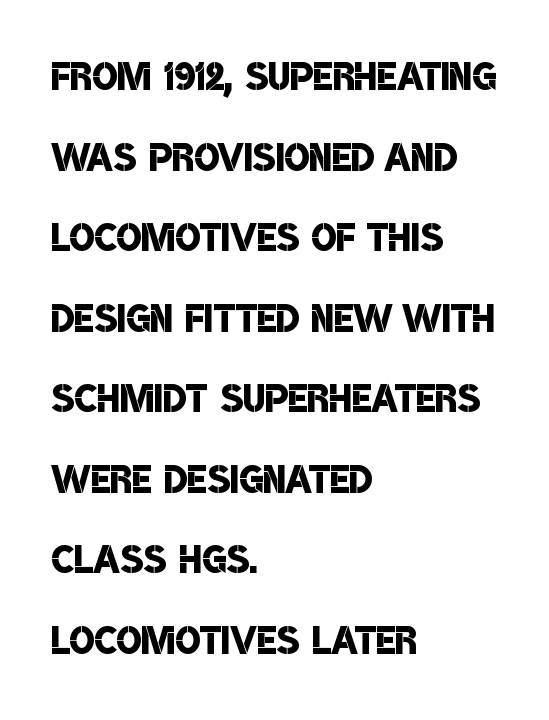
The image shows 53 px semibold, condensed sans-serif type; set left-aligned, normal line spacing (1.52x), normal letter spacing, not underlined; low stroke contrast and a large x-height.
